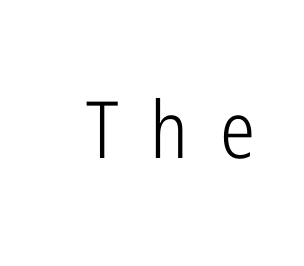
{"serif": "no", "italic": "no", "bold": "no", "weight": "light", "width": "condensed", "stroke_contrast": "low", "x_height": "medium", "monospaced": "no", "underline": "no", "letter_spacing": "wide", "letter_spacing_em": 0.4, "glyph_px": 79}
